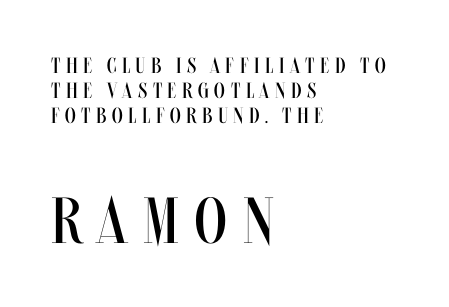
{"italic": "no", "bold": "no", "weight": "regular", "width": "condensed", "stroke_contrast": "medium", "x_height": "large", "monospaced": "no", "underline": "no", "align": "left", "line_spacing": "tight", "line_spacing_ratio": 1.13, "letter_spacing": "wide", "letter_spacing_em": 0.25, "larger_block": "second", "size_ratio": 2.95, "glyph_px": 65}
